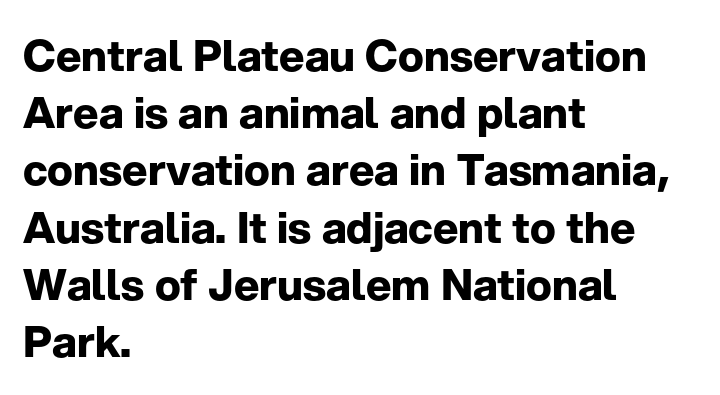
Q: Is the text bold? A: Yes.
Q: Is the text italic (slanted)? A: No, it is upright.
Q: Is the typeface a serif or a sans-serif typeface? A: Sans-serif.
Q: Is the text underlined? A: No.
Q: How is the paragraph aligned? A: Left-aligned.
Q: Is the spacing between letters normal or unusually wide? A: Normal.
Q: Is the spacing between lines tight, normal or loose? A: Normal.
Q: Width (condensed, normal, or wide)? A: Normal.
Q: Stroke contrast? A: Low.
Q: x-height? A: Medium.
Q: Monospaced? A: No.
